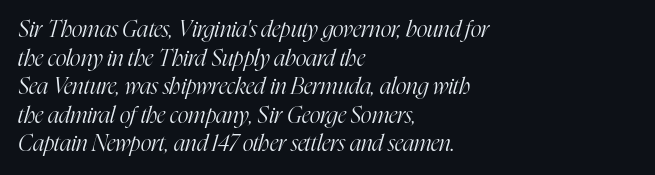
{"italic": "yes", "lean": "right", "slant_degrees": 16, "bold": "no", "underline": "no", "align": "left", "line_spacing_ratio": 1.24, "letter_spacing": "normal", "letter_spacing_em": 0.0, "glyph_px": 23}
